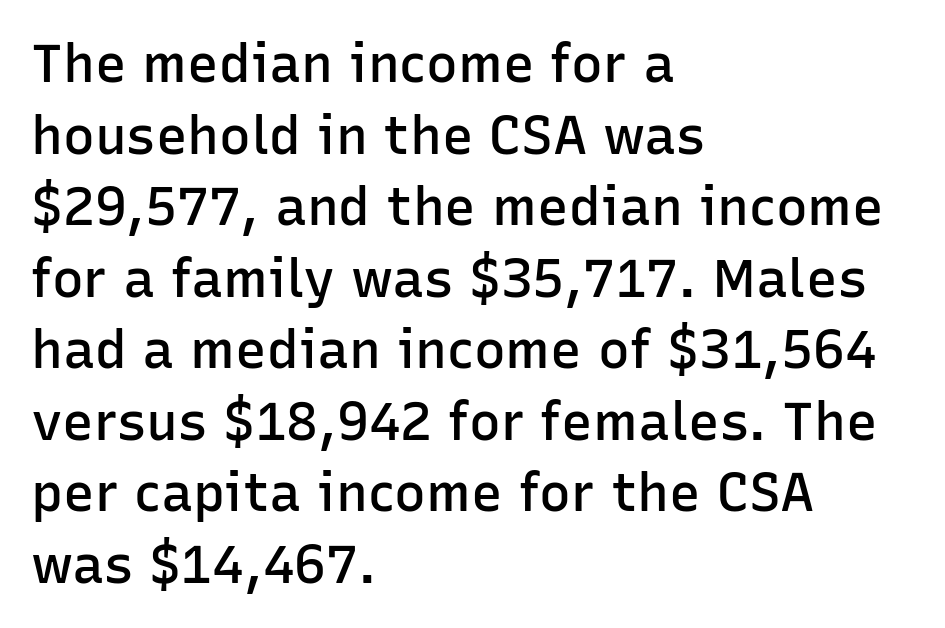
The image shows 53 px semibold sans-serif type, upright; set left-aligned, normal line spacing (1.35x), normal letter spacing, not underlined; low stroke contrast and a medium x-height.
